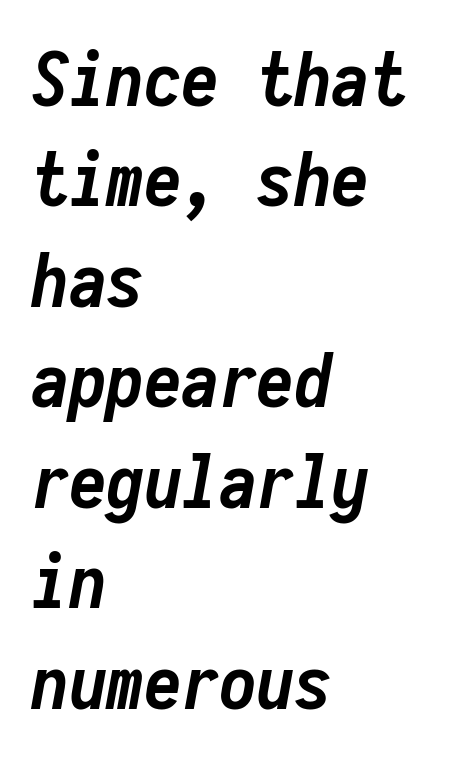
Q: Is the text bold? A: Yes.
Q: Is the text italic (slanted)? A: Yes, it leans right by about 10 degrees.
Q: Is the text underlined? A: No.
Q: How is the paragraph aligned? A: Left-aligned.
Q: Is the spacing between letters normal or unusually wide? A: Normal.
Q: Is the spacing between lines tight, normal or loose? A: Normal.
Q: Width (condensed, normal, or wide)? A: Condensed.
Q: Stroke contrast? A: Low.
Q: x-height? A: Medium.
Q: Monospaced? A: Yes.
